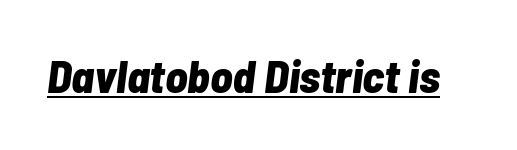
The image shows 46 px bold, condensed type, italic (leaning right); set normal letter spacing, underlined; low stroke contrast and a medium x-height.
